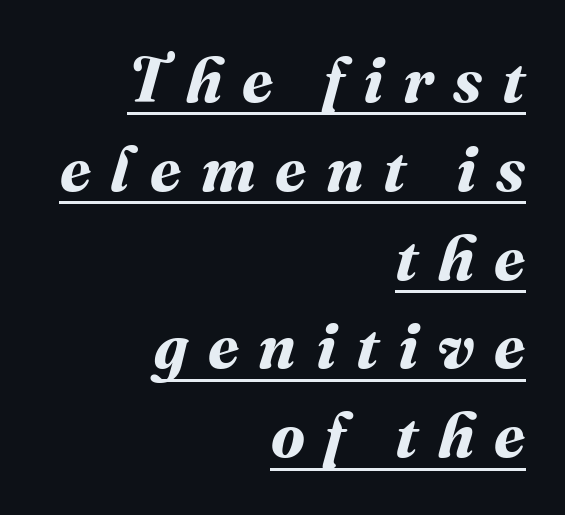
Q: Is the text bold? A: Yes.
Q: Is the text underlined? A: Yes.
Q: How is the paragraph aligned? A: Right-aligned.
Q: Is the spacing between letters normal or unusually wide? A: Unusually wide.
Q: Is the spacing between lines tight, normal or loose? A: Normal.
Q: Width (condensed, normal, or wide)? A: Normal.
Q: Stroke contrast? A: Medium.
Q: x-height? A: Medium.
Q: Monospaced? A: No.
